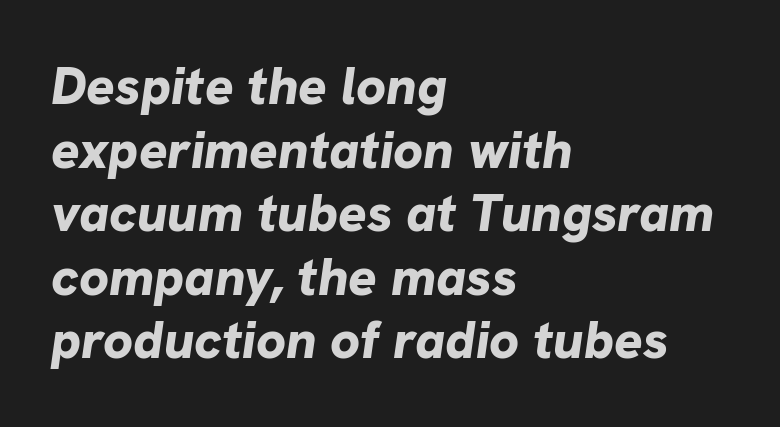
Q: Is the text bold? A: Yes.
Q: Is the text italic (slanted)? A: Yes, it leans right by about 8 degrees.
Q: Is the text underlined? A: No.
Q: How is the paragraph aligned? A: Left-aligned.
Q: Is the spacing between letters normal or unusually wide? A: Normal.
Q: Width (condensed, normal, or wide)? A: Normal.
Q: Stroke contrast? A: Low.
Q: x-height? A: Medium.
Q: Monospaced? A: No.
